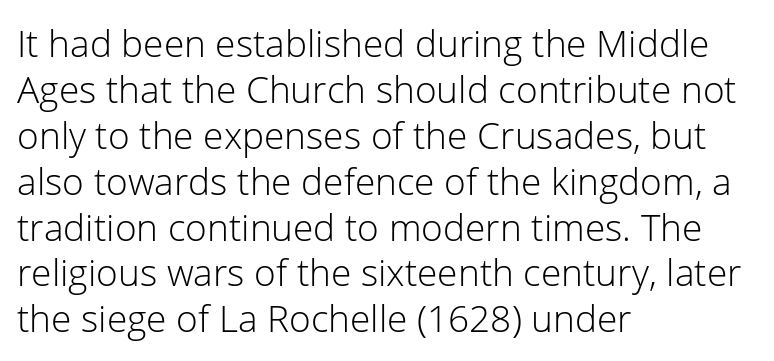
Q: Is the text bold? A: No.
Q: Is the text italic (slanted)? A: No, it is upright.
Q: Is the typeface a serif or a sans-serif typeface? A: Sans-serif.
Q: Is the text underlined? A: No.
Q: How is the paragraph aligned? A: Left-aligned.
Q: Is the spacing between letters normal or unusually wide? A: Normal.
Q: Width (condensed, normal, or wide)? A: Normal.
Q: Stroke contrast? A: Low.
Q: x-height? A: Medium.
Q: Monospaced? A: No.
